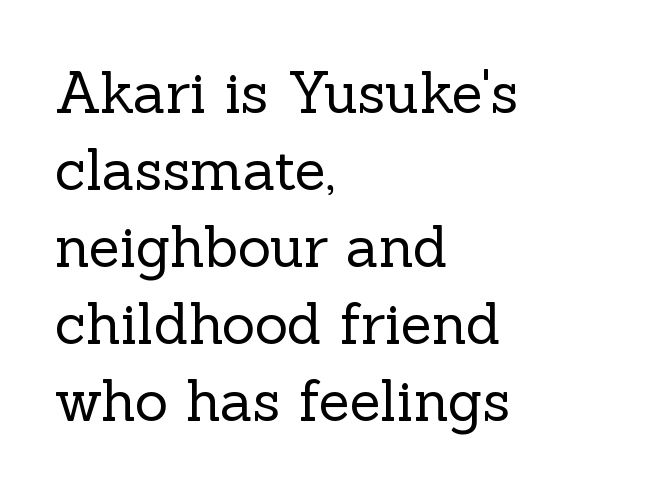
Q: Is the text bold? A: No.
Q: Is the text italic (slanted)? A: No, it is upright.
Q: Is the typeface a serif or a sans-serif typeface? A: Serif.
Q: Is the text underlined? A: No.
Q: How is the paragraph aligned? A: Left-aligned.
Q: Is the spacing between letters normal or unusually wide? A: Normal.
Q: Is the spacing between lines tight, normal or loose? A: Normal.
Q: Width (condensed, normal, or wide)? A: Normal.
Q: x-height? A: Medium.
Q: Monospaced? A: No.
